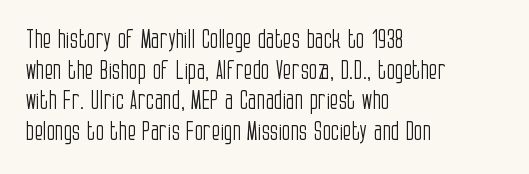
{"italic": "no", "bold": "no", "underline": "no", "align": "left", "line_spacing_ratio": 1.23, "letter_spacing": "normal", "letter_spacing_em": 0.0, "glyph_px": 25}
